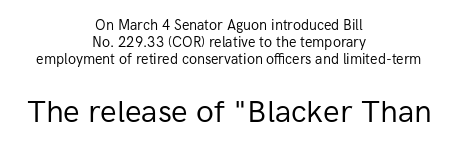
Q: Is the text bold? A: No.
Q: Is the text italic (slanted)? A: No, it is upright.
Q: Is the typeface a serif or a sans-serif typeface? A: Sans-serif.
Q: Is the text underlined? A: No.
Q: How is the paragraph aligned? A: Centered.
Q: Is the spacing between letters normal or unusually wide? A: Normal.
Q: Which block of text is set in a larger size, the first (top) or the second (bottom)? A: The second (bottom) one.
Q: Width (condensed, normal, or wide)? A: Normal.
Q: Stroke contrast? A: Low.
Q: x-height? A: Medium.
Q: Monospaced? A: No.
